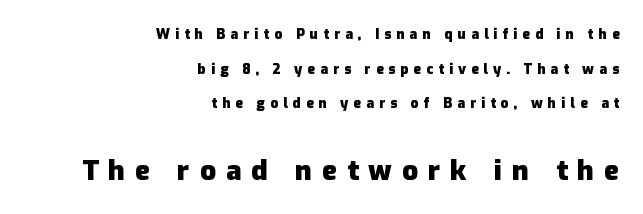
{"serif": "no", "italic": "no", "bold": "yes", "weight": "heavy", "width": "normal", "stroke_contrast": "low", "x_height": "medium", "monospaced": "no", "underline": "no", "align": "right", "line_spacing": "loose", "line_spacing_ratio": 2.48, "letter_spacing": "wide", "letter_spacing_em": 0.36, "larger_block": "second", "size_ratio": 2.0, "glyph_px": 28}
